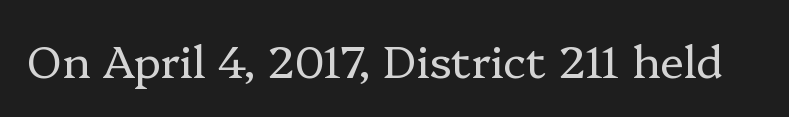
Q: Is the text bold? A: No.
Q: Is the text italic (slanted)? A: No, it is upright.
Q: Is the typeface a serif or a sans-serif typeface? A: Serif.
Q: Is the text underlined? A: No.
Q: Is the spacing between letters normal or unusually wide? A: Normal.
Q: Width (condensed, normal, or wide)? A: Normal.
Q: Stroke contrast? A: Low.
Q: x-height? A: Medium.
Q: Monospaced? A: No.
